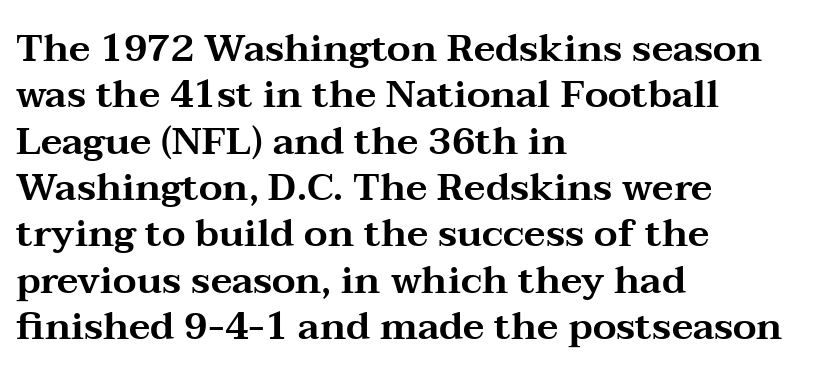
Left-aligned paragraph, ragged on the right. How are the letters spaced? Ordinarily, with no added tracking. You could not count columns in this text — the font is proportionally spaced. Nobody drew a line under any word here.
